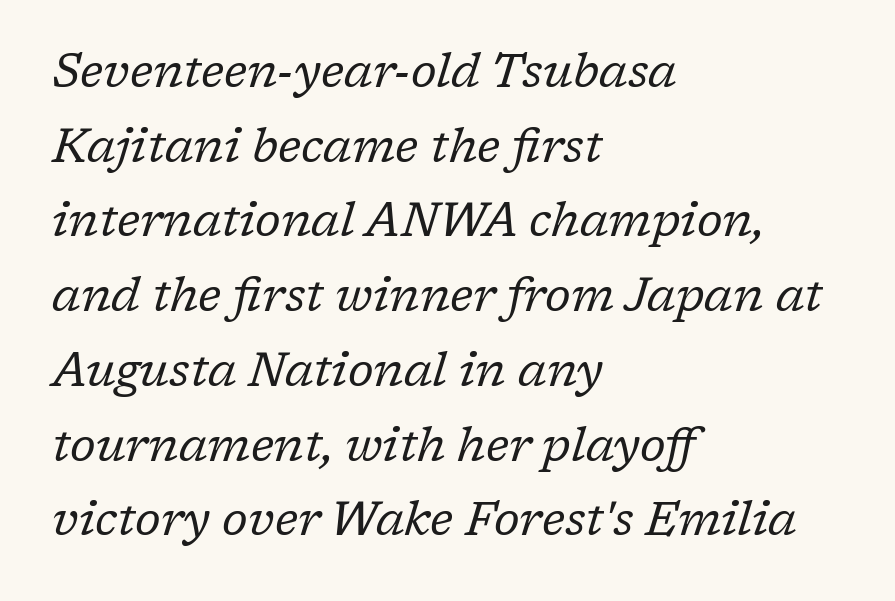
The image shows 47 px regular-weight serif type, italic (leaning right); set left-aligned, normal line spacing (1.59x), normal letter spacing, not underlined; low stroke contrast and a medium x-height.
